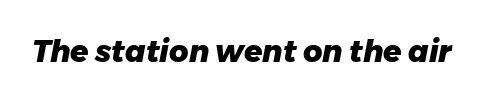
Q: Is the text bold? A: Yes.
Q: Is the text italic (slanted)? A: Yes, it leans right by about 11 degrees.
Q: Is the text underlined? A: No.
Q: Is the spacing between letters normal or unusually wide? A: Normal.
Q: Width (condensed, normal, or wide)? A: Normal.
Q: Stroke contrast? A: Low.
Q: x-height? A: Medium.
Q: Monospaced? A: No.
